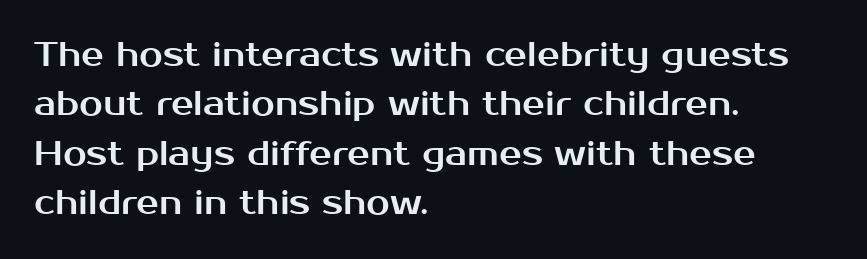
{"serif": "no", "italic": "no", "width": "normal", "stroke_contrast": "medium", "x_height": "medium", "monospaced": "no", "underline": "no", "align": "left", "line_spacing": "normal", "line_spacing_ratio": 1.45, "letter_spacing": "normal", "letter_spacing_em": 0.0, "glyph_px": 34}
